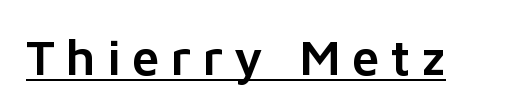
Tracking here is generous; glyphs stand well apart from one another. The specimen reads as upright at a glance. Nope, no serifs anywhere on these letters. Students, observe the line beneath the letters — that is underlining. Varying glyph widths throughout — classic text-font behaviour.
